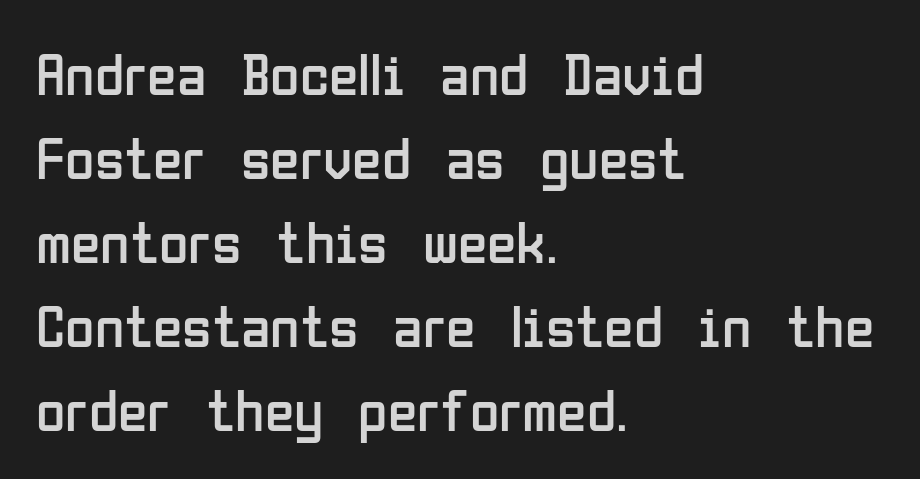
Casual observation: everything's shoved over to the left. Ordinary non-slanted type is in use. These lines are composed in type without serifs. This rendering leaves character spacing at its baseline value.
